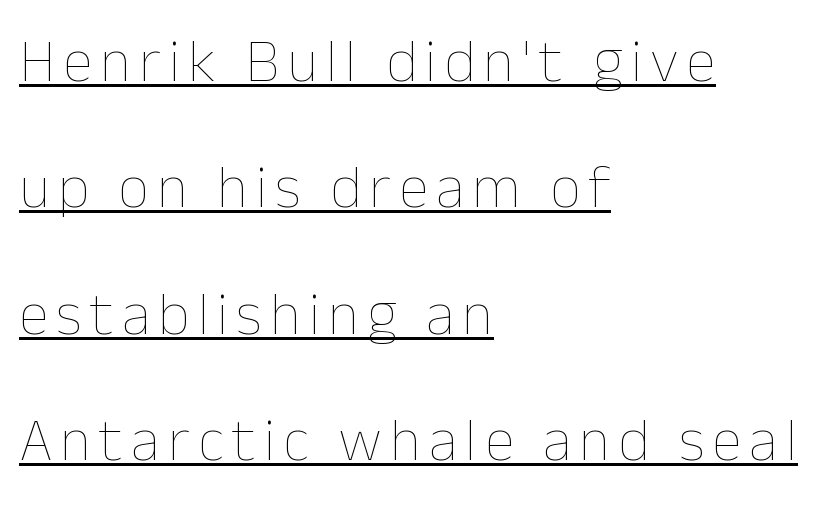
Q: Is the text bold? A: No.
Q: Is the text italic (slanted)? A: No, it is upright.
Q: Is the text underlined? A: Yes.
Q: How is the paragraph aligned? A: Left-aligned.
Q: Is the spacing between lines tight, normal or loose? A: Loose.
Q: Width (condensed, normal, or wide)? A: Normal.
Q: Stroke contrast? A: Low.
Q: x-height? A: Medium.
Q: Monospaced? A: No.
